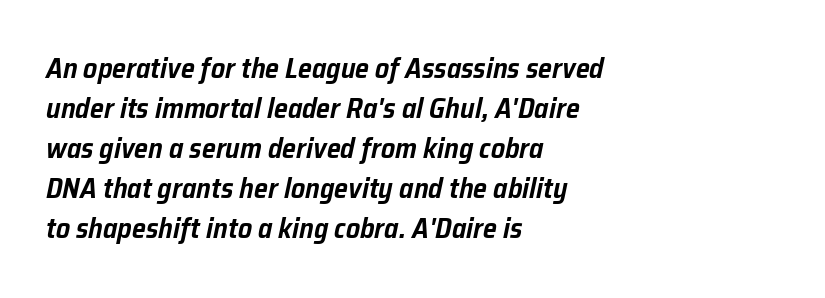
The image shows 28 px text type, italic (leaning right); set left-aligned, normal line spacing (1.43x), normal letter spacing, not underlined; low stroke contrast and a medium x-height.
